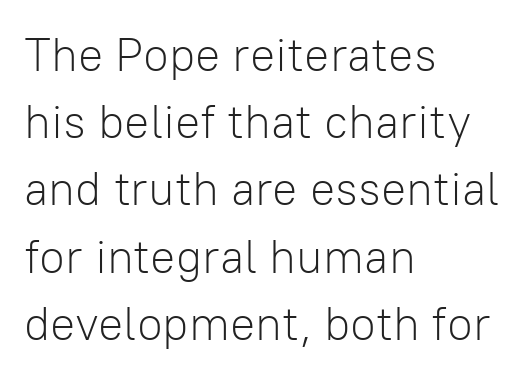
The image shows 47 px light sans-serif type, upright; set left-aligned, normal line spacing (1.43x), normal letter spacing, not underlined; low stroke contrast and a medium x-height.
